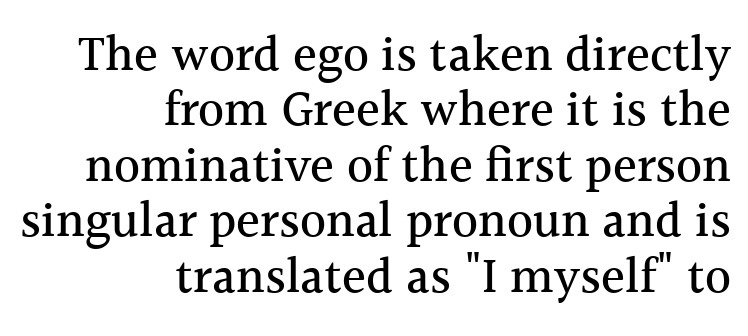
Q: Is the text italic (slanted)? A: No, it is upright.
Q: Is the typeface a serif or a sans-serif typeface? A: Serif.
Q: Is the text underlined? A: No.
Q: How is the paragraph aligned? A: Right-aligned.
Q: Is the spacing between letters normal or unusually wide? A: Normal.
Q: Is the spacing between lines tight, normal or loose? A: Tight.
Q: Width (condensed, normal, or wide)? A: Normal.
Q: x-height? A: Medium.
Q: Monospaced? A: No.
